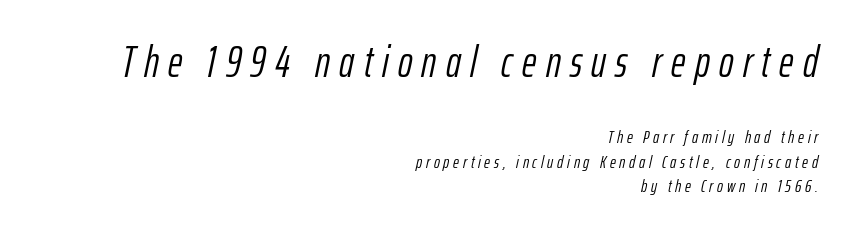
Stems here are at most as thick as an everyday book face. Scale decreases going downward across the two blocks. What's the leading like? Ordinary, nothing unusual. These lines stack with their right ends in a neat column.
